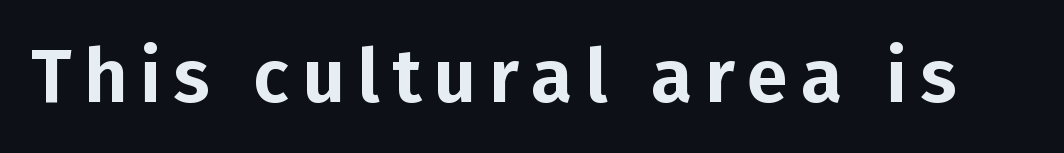
Q: Is the text italic (slanted)? A: No, it is upright.
Q: Is the typeface a serif or a sans-serif typeface? A: Sans-serif.
Q: Is the text underlined? A: No.
Q: Width (condensed, normal, or wide)? A: Normal.
Q: Stroke contrast? A: Low.
Q: x-height? A: Medium.
Q: Monospaced? A: No.
